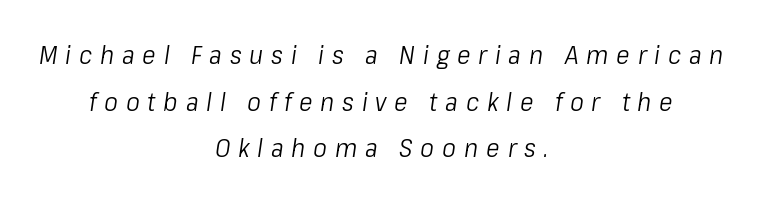
The image shows 26 px text type, italic (leaning right); set centered, line spacing 1.79x, unusually wide letter spacing (+0.3 em), not underlined.
